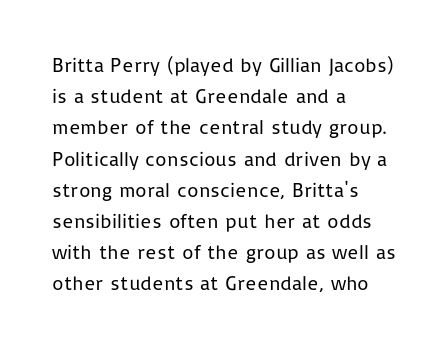
Q: Is the text bold? A: No.
Q: Is the text italic (slanted)? A: No, it is upright.
Q: Is the text underlined? A: No.
Q: How is the paragraph aligned? A: Left-aligned.
Q: Is the spacing between letters normal or unusually wide? A: Normal.
Q: Is the spacing between lines tight, normal or loose? A: Normal.
